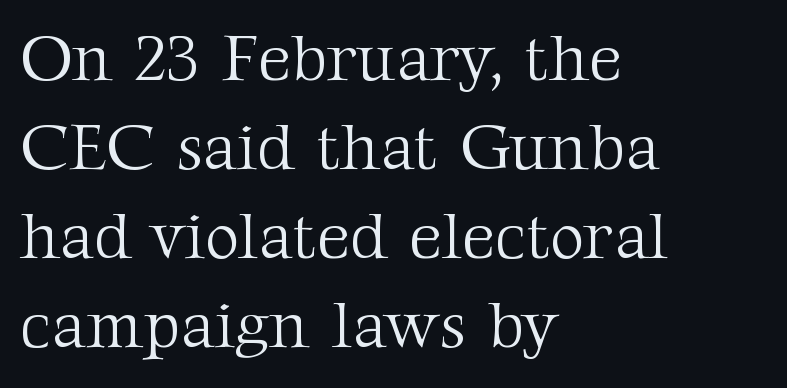
This sample uses an upright cut, with every glyph sitting square on the baseline. The lines are quadded left. This sample uses a serif face. The leading is moderate, giving the passage an even texture. Weight: not bold — regular or lighter.
